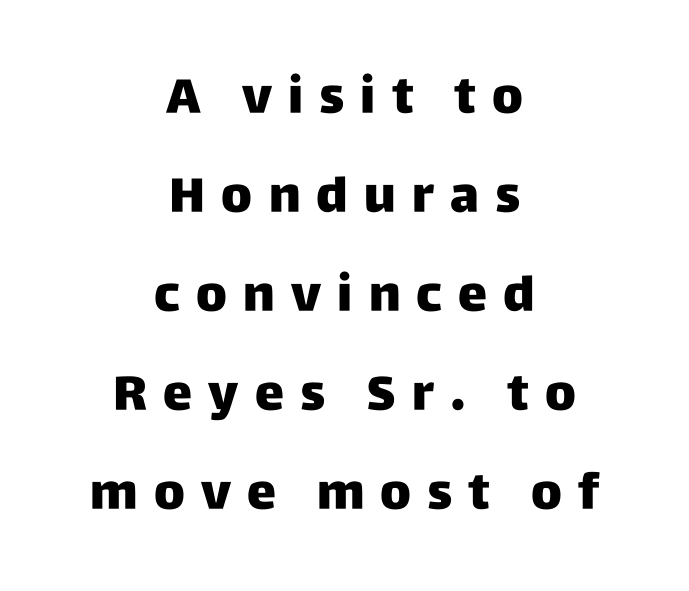
The image shows 49 px heavy sans-serif type, upright; set centered, loose line spacing (2.02x), unusually wide letter spacing (+0.33 em), not underlined; low stroke contrast and a large x-height.
